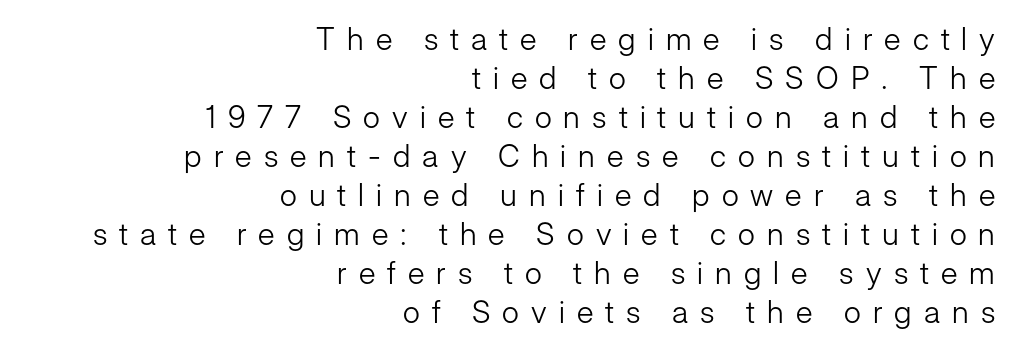
{"serif": "no", "italic": "no", "bold": "no", "weight": "light", "width": "normal", "stroke_contrast": "low", "x_height": "medium", "monospaced": "no", "underline": "no", "align": "right", "line_spacing": "normal", "line_spacing_ratio": 1.26, "letter_spacing": "wide", "letter_spacing_em": 0.39, "glyph_px": 31}
